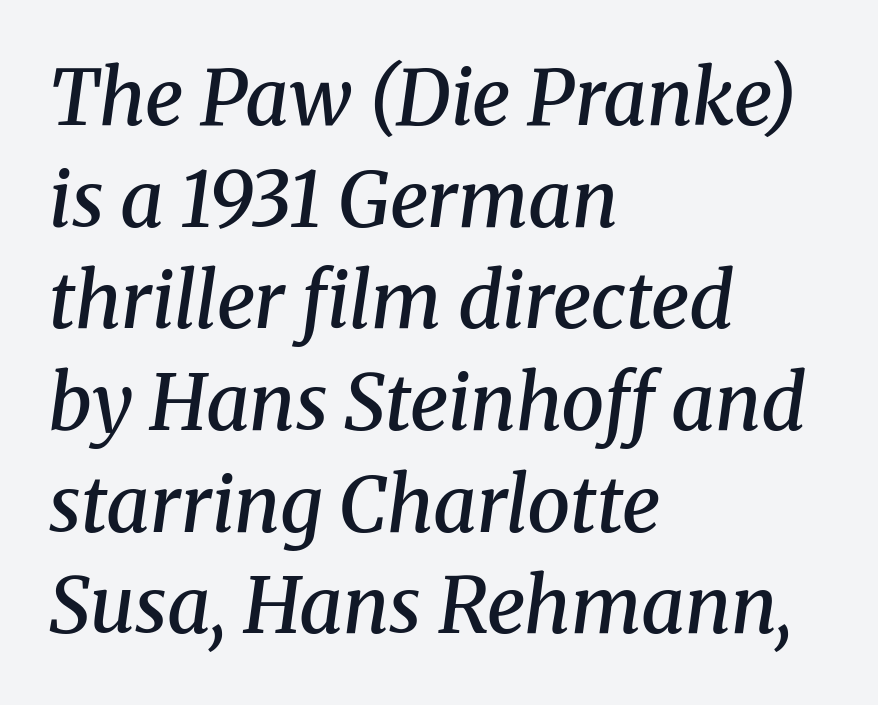
A student would call this left alignment; a typographer would say flush left, rag right. A clean baseline with only descenders dipping below it. Is the type slanted? Yes — the strokes lean at a clear angle. The letters advance in unequal steps, a hallmark of proportional type. Is there much room between lines? A standard amount, neither cramped nor airy.
